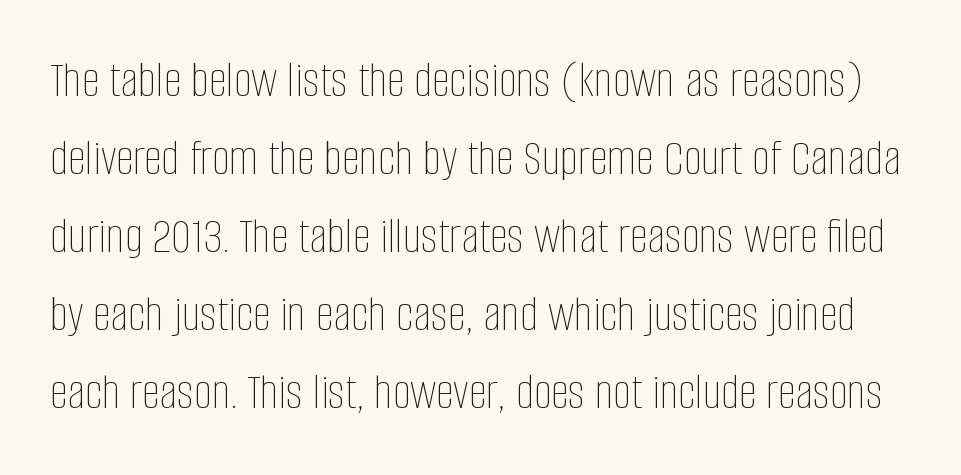
The image shows 51 px thin, condensed type, upright; set normal line spacing (1.53x), normal letter spacing, not underlined; low stroke contrast and a large x-height.
